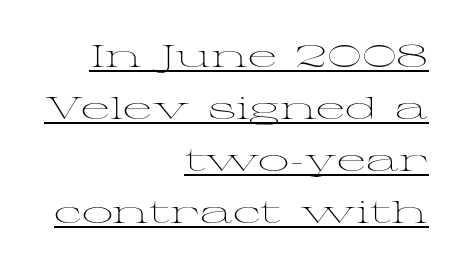
{"serif": "yes", "italic": "no", "bold": "no", "weight": "light", "width": "wide", "stroke_contrast": "medium", "x_height": "medium", "monospaced": "no", "underline": "yes", "align": "right", "line_spacing": "normal", "line_spacing_ratio": 1.68, "letter_spacing": "normal", "letter_spacing_em": 0.0, "glyph_px": 31}
